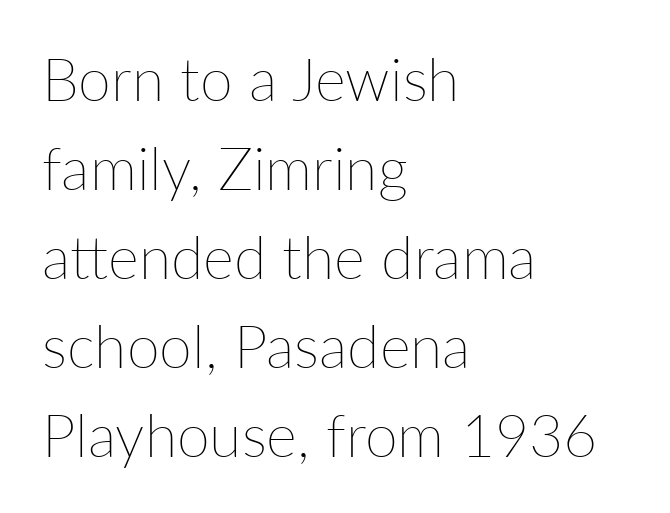
Q: Is the text bold? A: No.
Q: Is the text italic (slanted)? A: No, it is upright.
Q: Is the text underlined? A: No.
Q: How is the paragraph aligned? A: Left-aligned.
Q: Is the spacing between letters normal or unusually wide? A: Normal.
Q: Is the spacing between lines tight, normal or loose? A: Normal.
Q: Width (condensed, normal, or wide)? A: Normal.
Q: Stroke contrast? A: Low.
Q: x-height? A: Medium.
Q: Monospaced? A: No.
